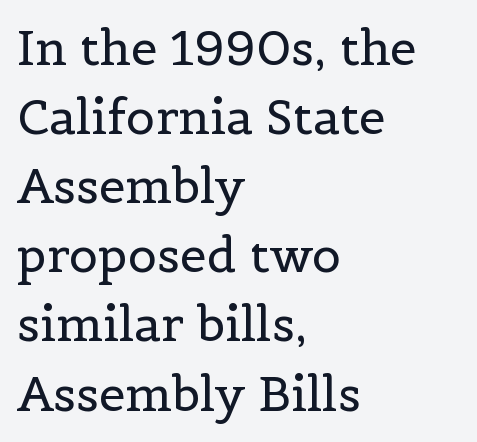
The image shows 48 px regular-weight serif type, upright; set left-aligned, normal line spacing (1.44x), normal letter spacing, not underlined; a medium x-height.
